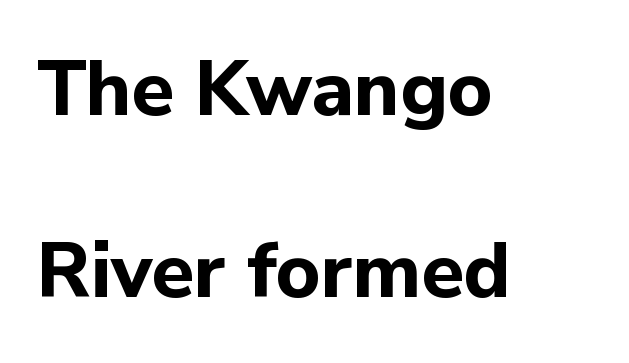
Q: Is the text bold? A: Yes.
Q: Is the text italic (slanted)? A: No, it is upright.
Q: Is the typeface a serif or a sans-serif typeface? A: Sans-serif.
Q: Is the text underlined? A: No.
Q: How is the paragraph aligned? A: Left-aligned.
Q: Is the spacing between letters normal or unusually wide? A: Normal.
Q: Is the spacing between lines tight, normal or loose? A: Loose.
Q: Width (condensed, normal, or wide)? A: Normal.
Q: Stroke contrast? A: Low.
Q: x-height? A: Medium.
Q: Monospaced? A: No.
